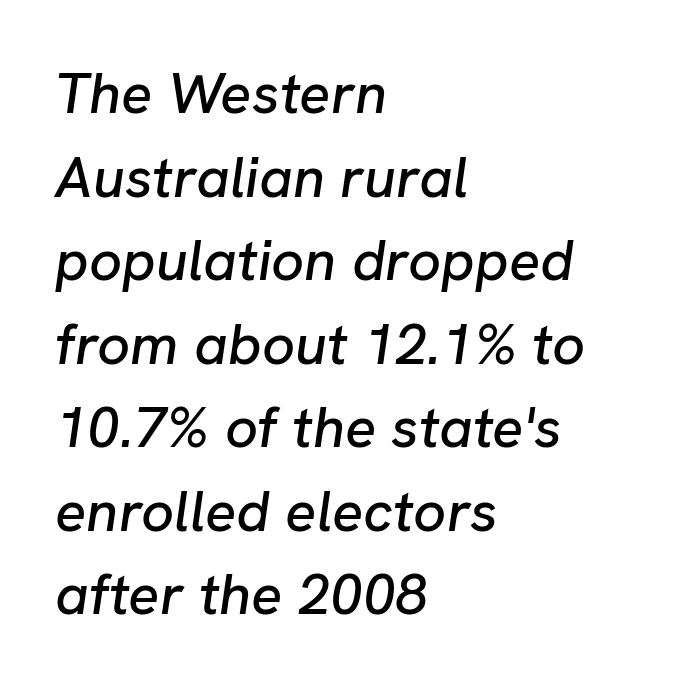
The image shows 58 px text type, italic (leaning right); set left-aligned, normal line spacing (1.44x), normal letter spacing, not underlined; low stroke contrast and a medium x-height.
